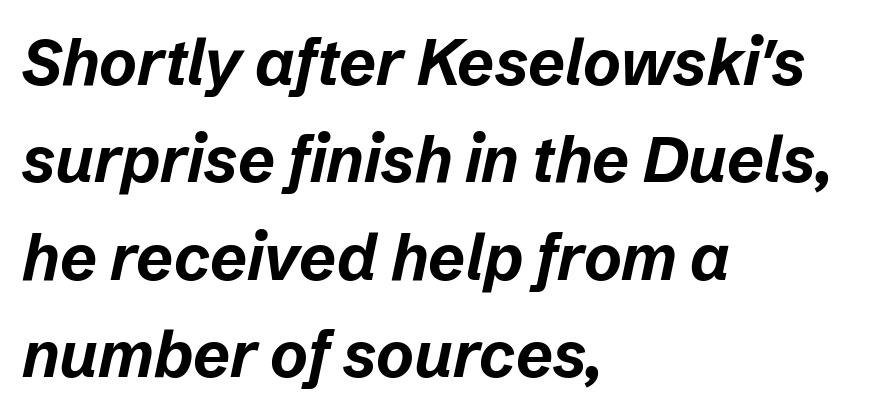
{"italic": "yes", "lean": "right", "slant_degrees": 12, "bold": "yes", "weight": "bold", "width": "normal", "stroke_contrast": "low", "x_height": "medium", "monospaced": "no", "underline": "no", "align": "left", "line_spacing": "normal", "line_spacing_ratio": 1.52, "letter_spacing": "normal", "letter_spacing_em": 0.0, "glyph_px": 64}
